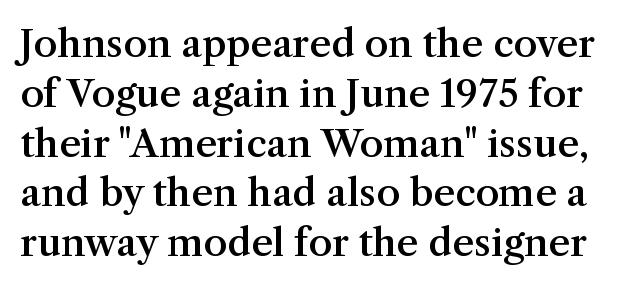
Font category for this specimen: serif. Check under the words: just untouched page. Character widths vary here, with narrow letters taking less room than wide ones. The horizontal fit of the characters is conventional and even. Every character sits straight up, as roman type does.
